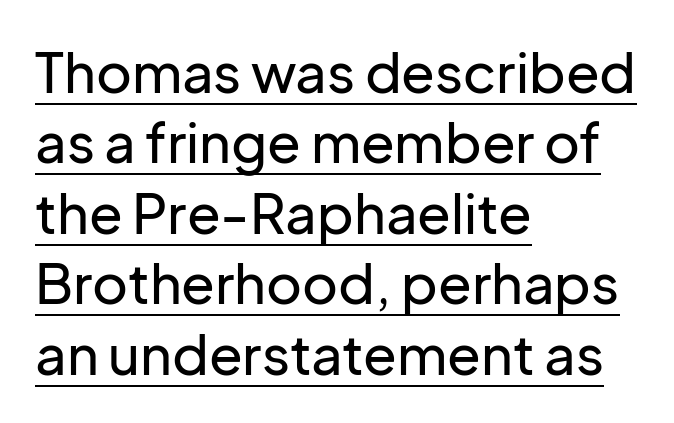
Q: Is the text italic (slanted)? A: No, it is upright.
Q: Is the typeface a serif or a sans-serif typeface? A: Sans-serif.
Q: Is the text underlined? A: Yes.
Q: How is the paragraph aligned? A: Left-aligned.
Q: Is the spacing between letters normal or unusually wide? A: Normal.
Q: Is the spacing between lines tight, normal or loose? A: Normal.
Q: Width (condensed, normal, or wide)? A: Normal.
Q: Stroke contrast? A: Low.
Q: x-height? A: Medium.
Q: Monospaced? A: No.
